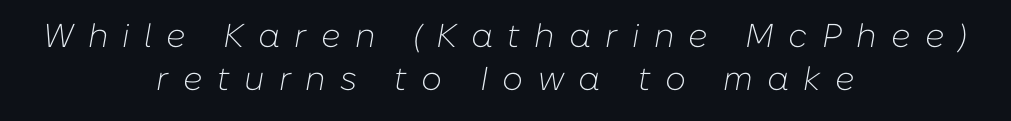
Q: Is the text bold? A: No.
Q: Is the text italic (slanted)? A: Yes, it leans right by about 10 degrees.
Q: Is the text underlined? A: No.
Q: How is the paragraph aligned? A: Centered.
Q: Is the spacing between letters normal or unusually wide? A: Unusually wide.
Q: Is the spacing between lines tight, normal or loose? A: Normal.
Q: Width (condensed, normal, or wide)? A: Normal.
Q: Stroke contrast? A: Low.
Q: x-height? A: Medium.
Q: Monospaced? A: No.
